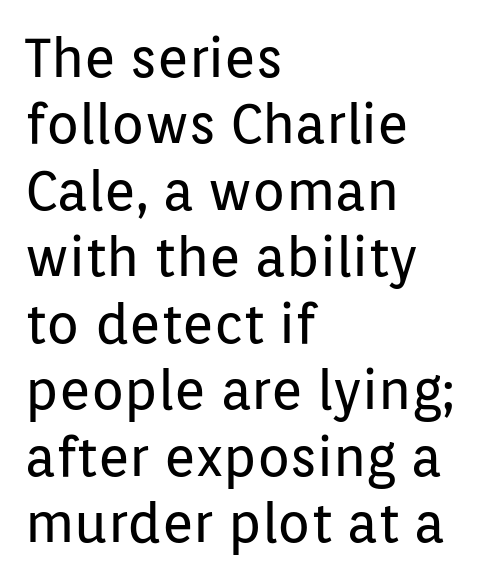
Q: Is the text bold? A: No.
Q: Is the text italic (slanted)? A: No, it is upright.
Q: Is the typeface a serif or a sans-serif typeface? A: Sans-serif.
Q: Is the text underlined? A: No.
Q: How is the paragraph aligned? A: Left-aligned.
Q: Is the spacing between letters normal or unusually wide? A: Normal.
Q: Width (condensed, normal, or wide)? A: Normal.
Q: Stroke contrast? A: Low.
Q: x-height? A: Medium.
Q: Monospaced? A: No.
